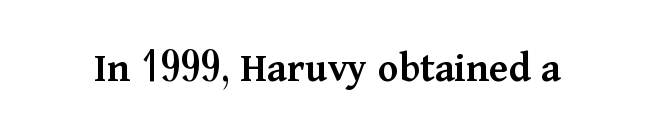
The image shows 43 px semibold serif type, upright; set normal letter spacing, not underlined; medium stroke contrast and a medium x-height.
